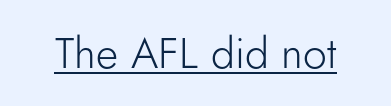
The image shows 43 px light sans-serif type, upright; set normal letter spacing, underlined; low stroke contrast and a small x-height.
